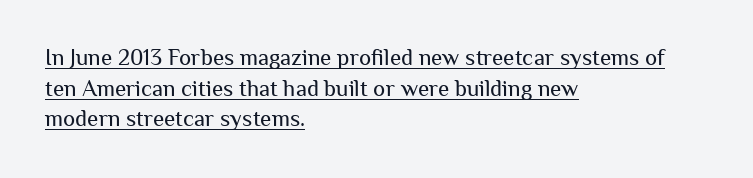
The image shows 23 px text type, upright; set left-aligned, normal line spacing (1.33x), normal letter spacing, underlined.
